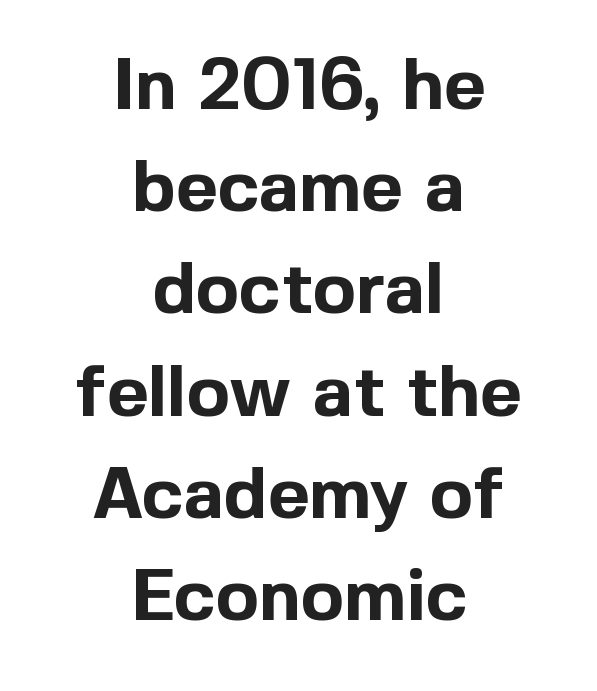
Q: Is the text bold? A: Yes.
Q: Is the text italic (slanted)? A: No, it is upright.
Q: Is the typeface a serif or a sans-serif typeface? A: Sans-serif.
Q: Is the text underlined? A: No.
Q: How is the paragraph aligned? A: Centered.
Q: Is the spacing between letters normal or unusually wide? A: Normal.
Q: Is the spacing between lines tight, normal or loose? A: Normal.
Q: Width (condensed, normal, or wide)? A: Normal.
Q: x-height? A: Medium.
Q: Monospaced? A: No.
